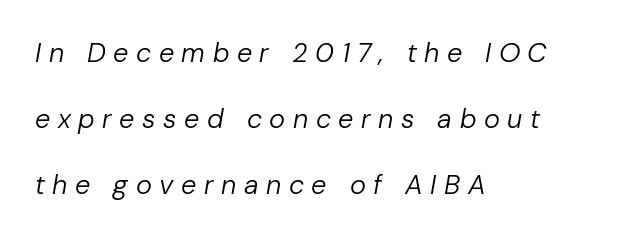
{"italic": "yes", "lean": "right", "slant_degrees": 10, "bold": "no", "underline": "no", "align": "left", "line_spacing": "loose", "line_spacing_ratio": 2.44, "letter_spacing": "wide", "letter_spacing_em": 0.28, "glyph_px": 27}
